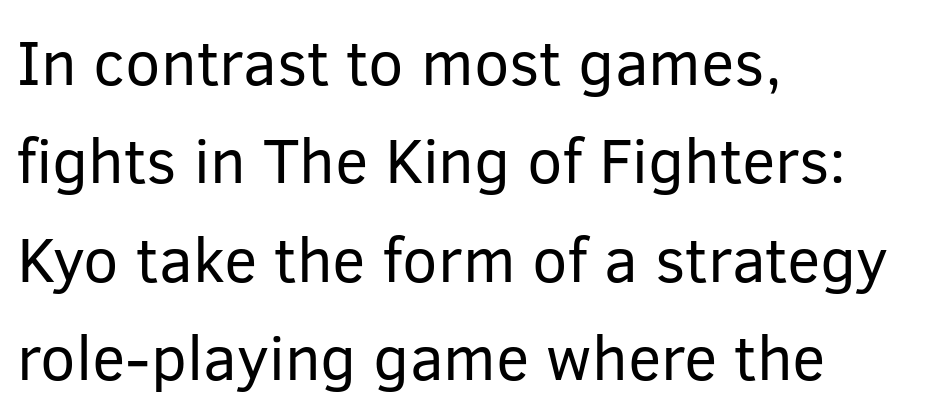
Stroke terminals: plain, sans-serif. The paragraph shown leans on its left margin. Tracking value appears to be zero — textbook default spacing. Rendered with straight, roman letterforms. Quick note: interline space is typical. Descenders are the only things crossing below the line.
